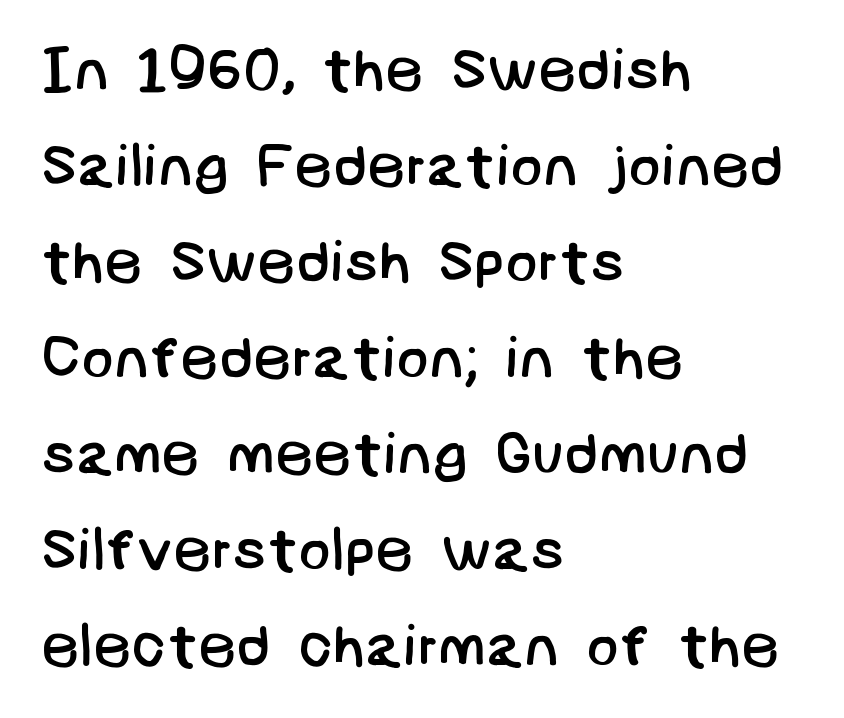
The image shows 60 px regular-weight sans-serif type; set left-aligned, normal line spacing (1.6x), normal letter spacing, not underlined; low stroke contrast and a large x-height.
